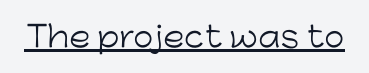
The image shows 29 px light sans-serif type, upright; set normal letter spacing, underlined; low stroke contrast and a medium x-height.
